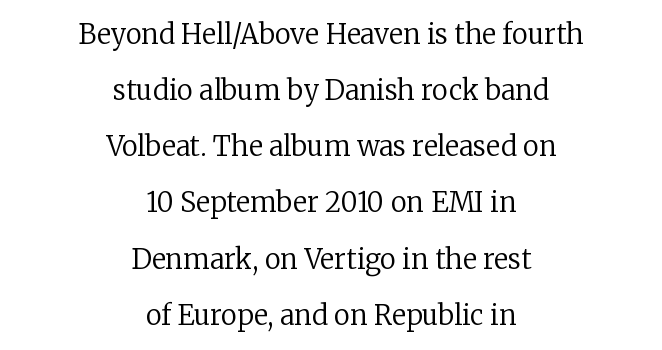
{"italic": "no", "bold": "no", "underline": "no", "align": "center", "line_spacing": "loose", "line_spacing_ratio": 2.08, "letter_spacing": "normal", "letter_spacing_em": 0.0, "glyph_px": 27}
